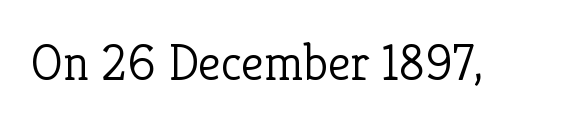
{"serif": "yes", "italic": "no", "bold": "no", "weight": "light", "width": "normal", "stroke_contrast": "low", "x_height": "medium", "monospaced": "no", "underline": "no", "letter_spacing": "normal", "letter_spacing_em": 0.0, "glyph_px": 51}
